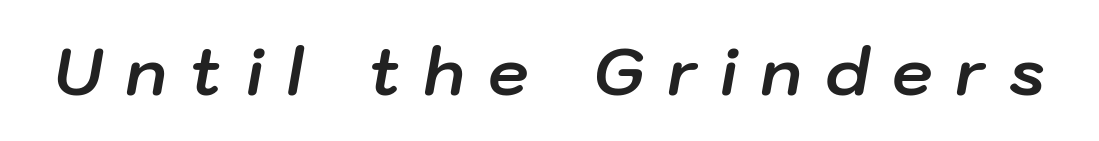
Q: Is the text bold? A: Yes.
Q: Is the text italic (slanted)? A: Yes, it leans right by about 10 degrees.
Q: Is the text underlined? A: No.
Q: Is the spacing between letters normal or unusually wide? A: Unusually wide.
Q: Width (condensed, normal, or wide)? A: Normal.
Q: Stroke contrast? A: Low.
Q: x-height? A: Medium.
Q: Monospaced? A: No.
